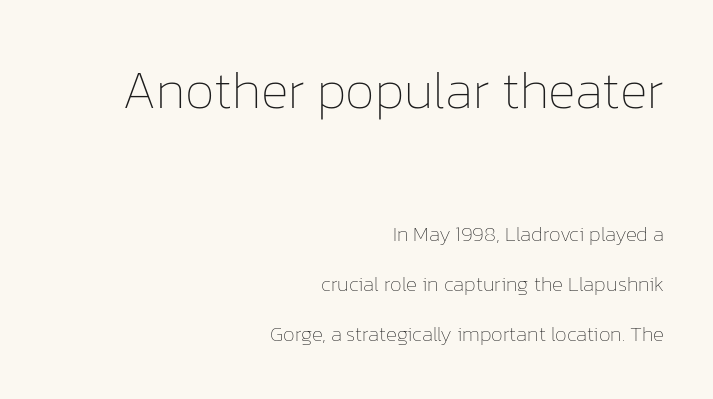
The image shows 53 px thin type, upright; set right-aligned, loose line spacing (2.37x), normal letter spacing, not underlined; the first (top) block is 2.52x larger; low stroke contrast and a medium x-height.
